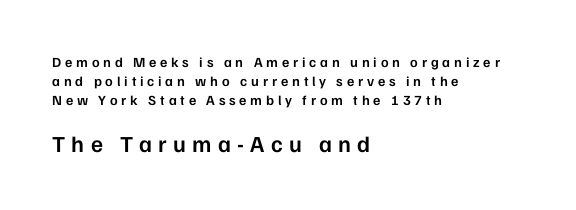
The image shows 23 px text type, upright; set left-aligned, normal line spacing (1.36x), unusually wide letter spacing (+0.27 em), not underlined; the second (bottom) block is 1.64x larger.
